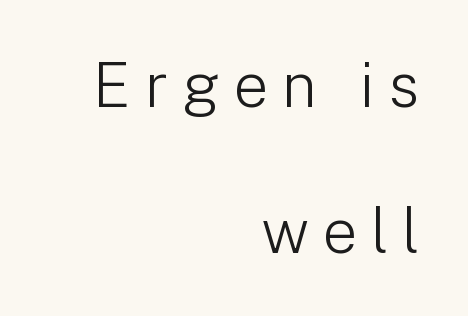
Line ends are locked; line starts wander. Varying glyph widths throughout — classic text-font behaviour. Interline gaps are noticeably wide in this sample. Someone cranked the tracking dial way up on this one. No chunkiness to these letters — they're not bold. The glyphs in this specimen are sans serif.
